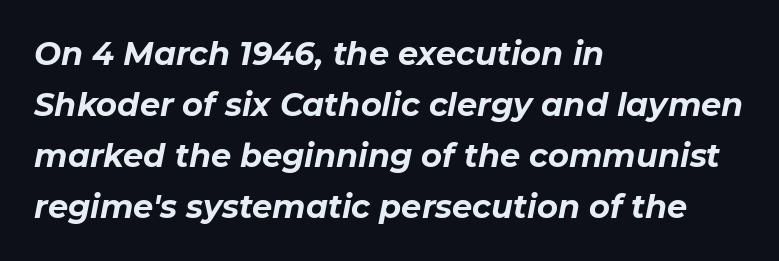
The image shows 32 px bold type, italic (leaning right); set left-aligned, normal line spacing (1.59x), normal letter spacing, not underlined; low stroke contrast and a medium x-height.
